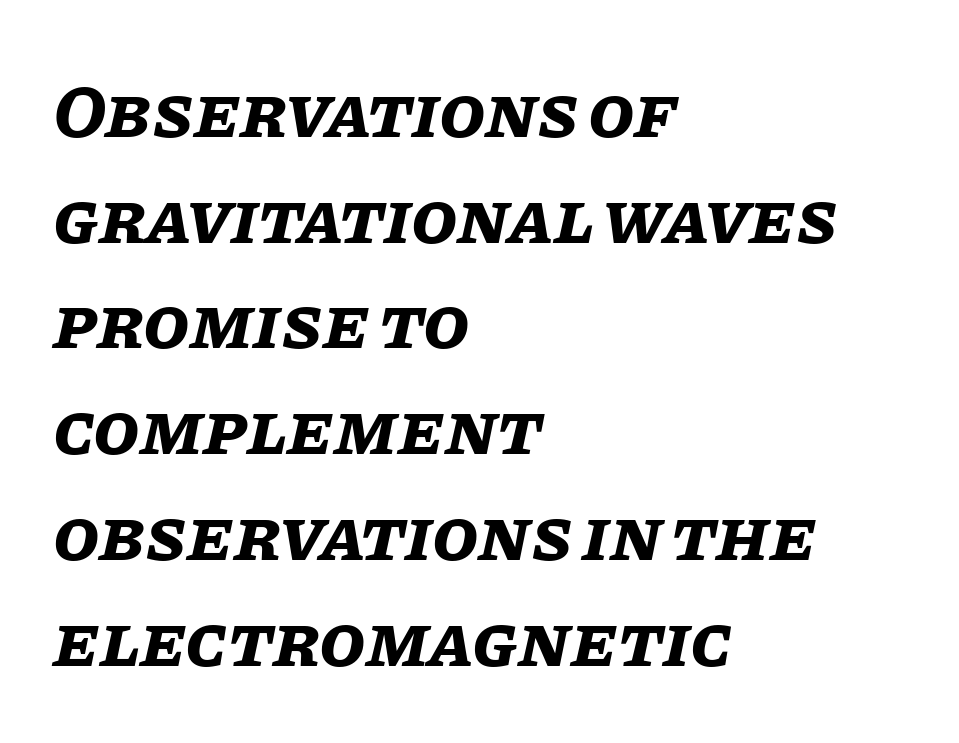
Q: Is the text bold? A: Yes.
Q: Is the text italic (slanted)? A: Yes, it leans right by about 11 degrees.
Q: Is the text underlined? A: No.
Q: How is the paragraph aligned? A: Left-aligned.
Q: Is the spacing between letters normal or unusually wide? A: Normal.
Q: Is the spacing between lines tight, normal or loose? A: Normal.
Q: Width (condensed, normal, or wide)? A: Normal.
Q: Stroke contrast? A: Low.
Q: x-height? A: Large.
Q: Monospaced? A: No.
